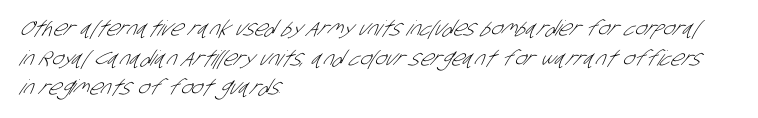
Q: Is the text bold? A: No.
Q: Is the text underlined? A: No.
Q: How is the paragraph aligned? A: Left-aligned.
Q: Is the spacing between letters normal or unusually wide? A: Normal.
Q: Is the spacing between lines tight, normal or loose? A: Normal.
